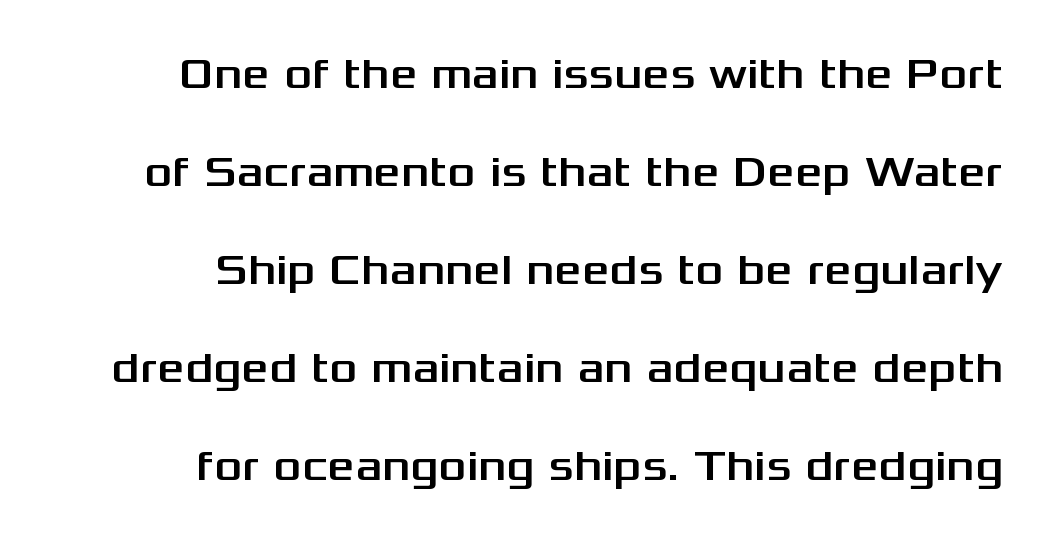
Q: Is the text italic (slanted)? A: No, it is upright.
Q: Is the typeface a serif or a sans-serif typeface? A: Sans-serif.
Q: Is the text underlined? A: No.
Q: Is the spacing between letters normal or unusually wide? A: Normal.
Q: Is the spacing between lines tight, normal or loose? A: Loose.
Q: Width (condensed, normal, or wide)? A: Wide.
Q: Stroke contrast? A: Medium.
Q: x-height? A: Medium.
Q: Monospaced? A: No.
